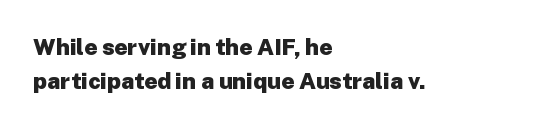
The image shows 23 px bold type, upright; set left-aligned, normal line spacing (1.48x), normal letter spacing, not underlined.
